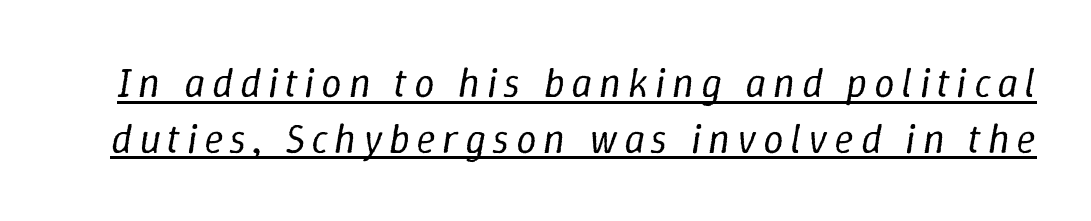
The image shows 41 px regular-weight type, italic (leaning right); set normal line spacing (1.36x), underlined; low stroke contrast and a medium x-height.
